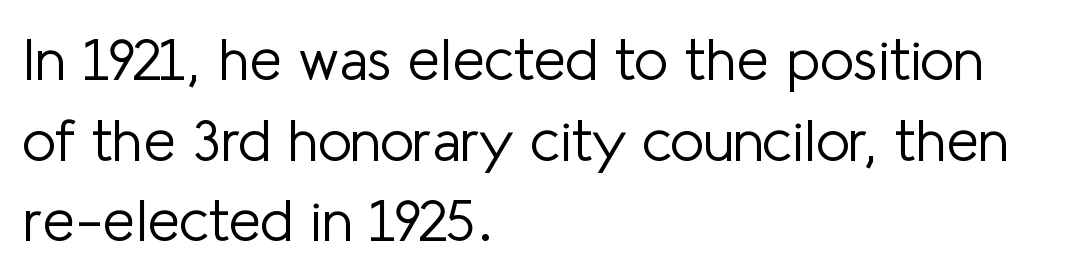
Q: Is the text bold? A: No.
Q: Is the text italic (slanted)? A: No, it is upright.
Q: Is the typeface a serif or a sans-serif typeface? A: Sans-serif.
Q: Is the text underlined? A: No.
Q: How is the paragraph aligned? A: Left-aligned.
Q: Is the spacing between letters normal or unusually wide? A: Normal.
Q: Is the spacing between lines tight, normal or loose? A: Normal.
Q: Width (condensed, normal, or wide)? A: Normal.
Q: Stroke contrast? A: Low.
Q: x-height? A: Medium.
Q: Monospaced? A: No.
